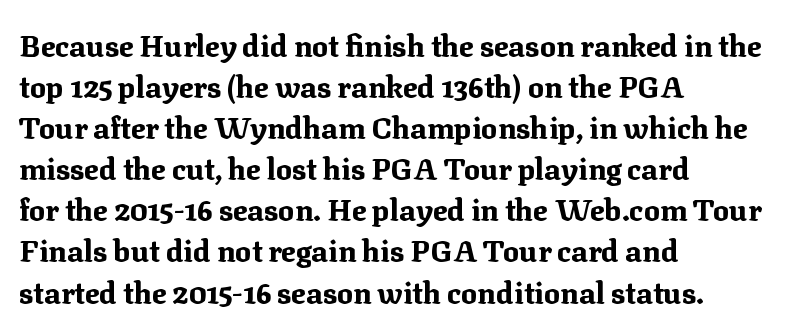
Is this a fixed-width face? No — the glyphs have proportional, varying widths. The compositor pushed each line to the left boundary. These lines were composed using upright roman letters. Descender tails drop into unmarked territory. Line spacing here is normal.
